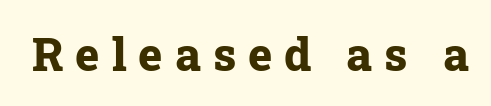
The image shows 46 px bold serif type, upright; set unusually wide letter spacing (+0.26 em), not underlined; low stroke contrast and a medium x-height.
